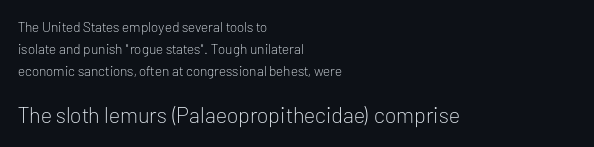
Baseline-to-baseline distance is the conventional proportion of letter height. Bigger letters appear in the bottom chunk; the top chunk is reduced. If you drew a ruler down the left edge, every line would touch it. Tracking value appears to be zero — textbook default spacing. The gap between lines stays unmarked. Quick note: not italic, upright.
